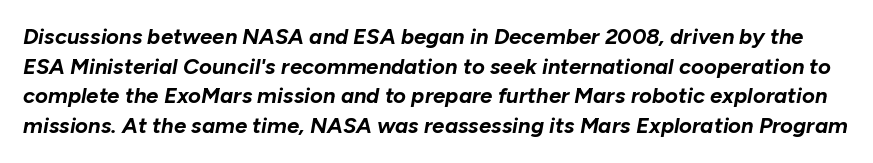
Chunky letters — that's bold for sure. Would a proofreader flag this as italicized? Yes. The passage shown has conventional tracking throughout. Decoration check: the copy has no underline.
